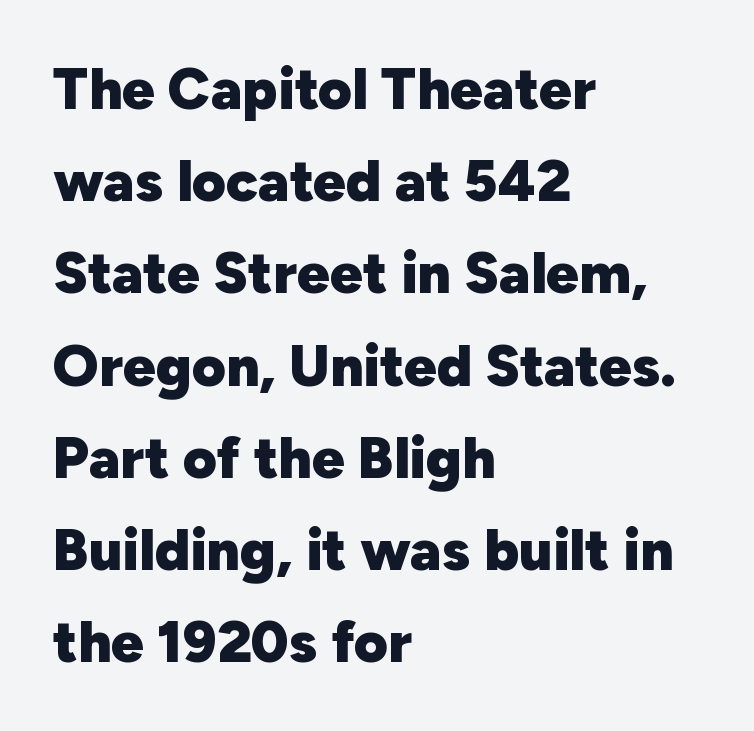
Q: Is the text bold? A: Yes.
Q: Is the text italic (slanted)? A: No, it is upright.
Q: Is the typeface a serif or a sans-serif typeface? A: Sans-serif.
Q: Is the text underlined? A: No.
Q: How is the paragraph aligned? A: Left-aligned.
Q: Is the spacing between letters normal or unusually wide? A: Normal.
Q: Is the spacing between lines tight, normal or loose? A: Normal.
Q: Width (condensed, normal, or wide)? A: Normal.
Q: Stroke contrast? A: Low.
Q: x-height? A: Medium.
Q: Monospaced? A: No.
